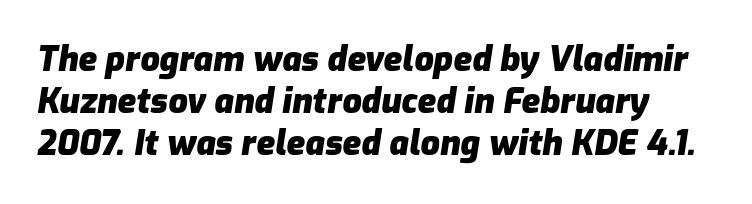
Plain, unruled lines of type. The strokes are fattened all the way to bold. Is this a fixed-width face? No — the glyphs have proportional, varying widths. A typesetter would call this zero additional tracking. Yep, that's italic — everything's leaning.
